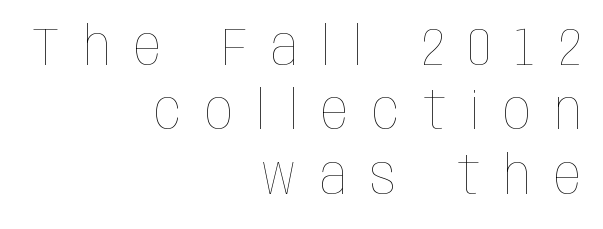
Q: Is the text bold? A: No.
Q: Is the text italic (slanted)? A: No, it is upright.
Q: Is the text underlined? A: No.
Q: How is the paragraph aligned? A: Right-aligned.
Q: Is the spacing between letters normal or unusually wide? A: Unusually wide.
Q: Width (condensed, normal, or wide)? A: Condensed.
Q: Stroke contrast? A: Low.
Q: x-height? A: Large.
Q: Monospaced? A: No.
